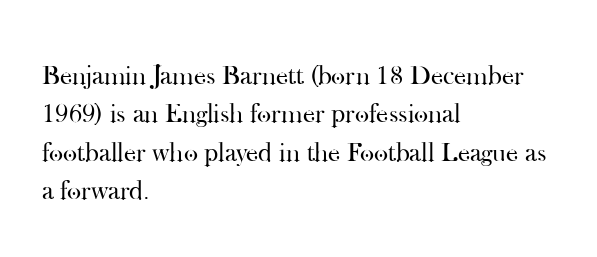
Q: Is the text bold? A: No.
Q: Is the text italic (slanted)? A: No, it is upright.
Q: Is the text underlined? A: No.
Q: How is the paragraph aligned? A: Left-aligned.
Q: Is the spacing between letters normal or unusually wide? A: Normal.
Q: Is the spacing between lines tight, normal or loose? A: Normal.
